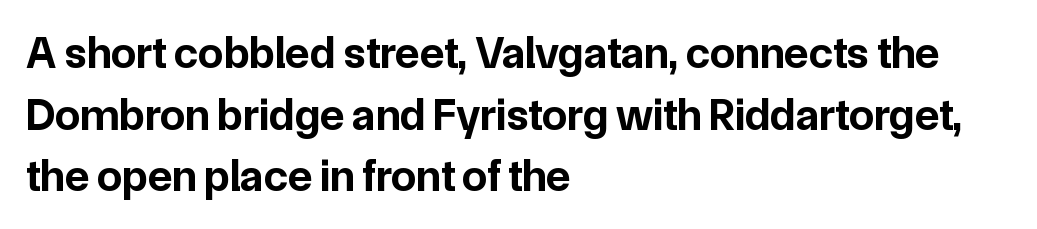
Q: Is the text bold? A: Yes.
Q: Is the text italic (slanted)? A: No, it is upright.
Q: Is the typeface a serif or a sans-serif typeface? A: Sans-serif.
Q: Is the text underlined? A: No.
Q: How is the paragraph aligned? A: Left-aligned.
Q: Is the spacing between letters normal or unusually wide? A: Normal.
Q: Is the spacing between lines tight, normal or loose? A: Normal.
Q: Width (condensed, normal, or wide)? A: Normal.
Q: Stroke contrast? A: Low.
Q: x-height? A: Medium.
Q: Monospaced? A: No.
